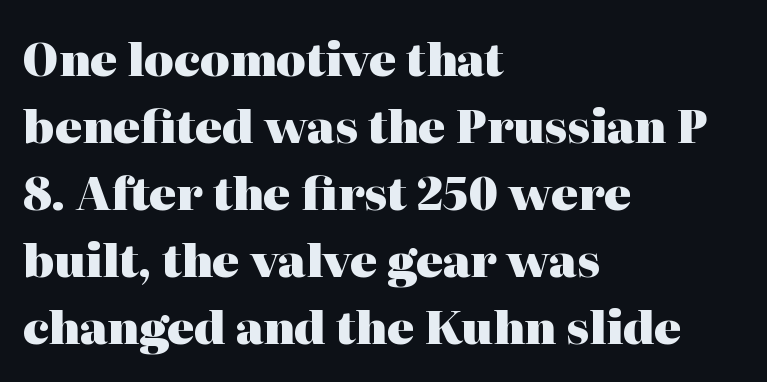
Q: Is the text bold? A: Yes.
Q: Is the text italic (slanted)? A: No, it is upright.
Q: Is the typeface a serif or a sans-serif typeface? A: Serif.
Q: Is the text underlined? A: No.
Q: How is the paragraph aligned? A: Left-aligned.
Q: Is the spacing between letters normal or unusually wide? A: Normal.
Q: Is the spacing between lines tight, normal or loose? A: Normal.
Q: Width (condensed, normal, or wide)? A: Normal.
Q: Stroke contrast? A: High.
Q: x-height? A: Medium.
Q: Monospaced? A: No.
